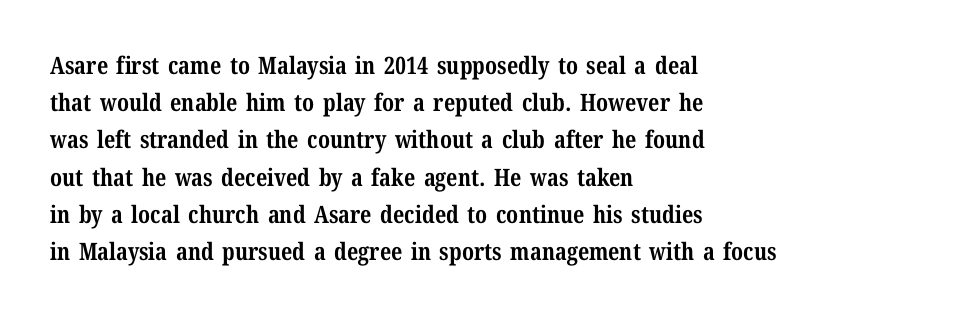
The passage shown has conventional tracking throughout. Underline: absent. The lines in this sample share a left origin and differ only in where they stop. These lines carry a lot of weight — the face is fully bold. Leading: standard. Characters remain perfectly vertical along every line.
